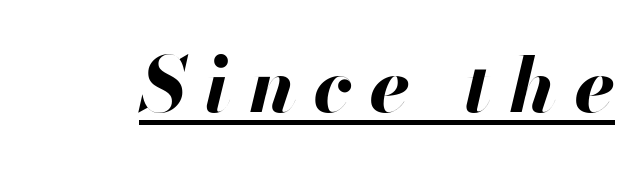
The image shows 76 px bold type, italic (leaning right); set unusually wide letter spacing (+0.23 em), underlined; high stroke contrast and a small x-height.
